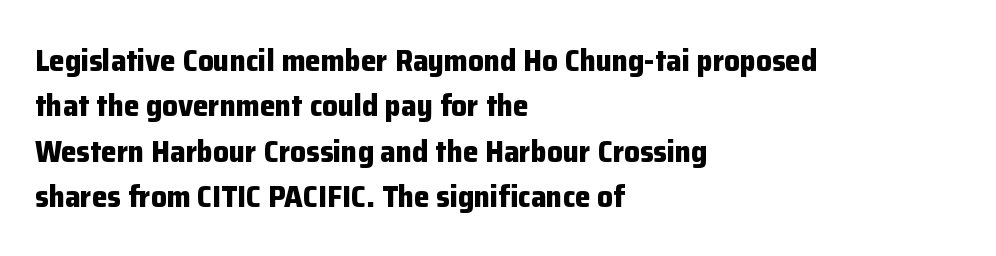
This block has exactly the height ordinary leading produces. In terms of letterspacing, this is plain default setting. You can tell from the bare stems that sans-serif type was used. Quick note: not italic, upright. Each row of text sits above clean, open space. You could not count columns in this text — the font is proportionally spaced.
